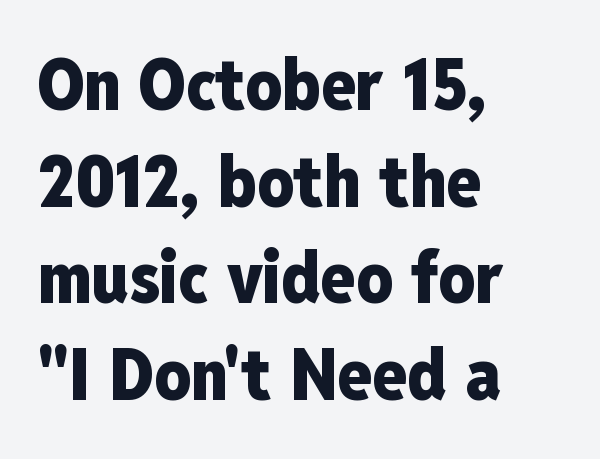
The image shows 71 px heavy, condensed sans-serif type, upright; set left-aligned, normal line spacing (1.36x), normal letter spacing, not underlined; low stroke contrast and a medium x-height.
